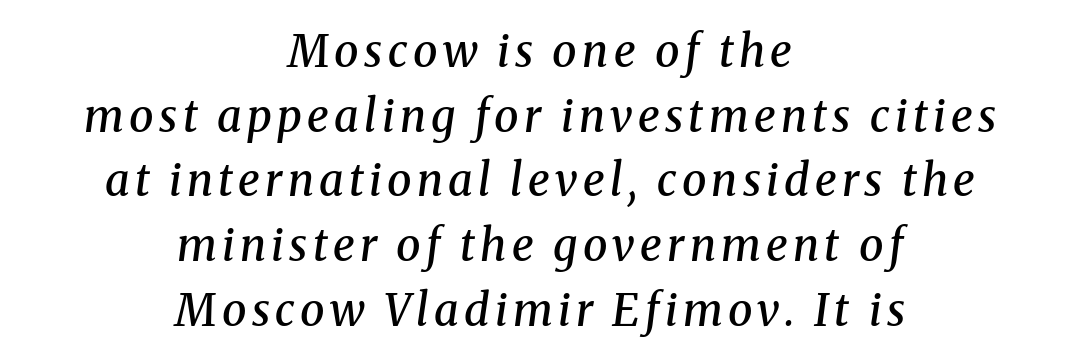
Q: Is the text bold? A: Semi-bold.
Q: Is the text italic (slanted)? A: Yes, it leans right by about 8 degrees.
Q: Is the typeface a serif or a sans-serif typeface? A: Serif.
Q: Is the text underlined? A: No.
Q: How is the paragraph aligned? A: Centered.
Q: Is the spacing between lines tight, normal or loose? A: Normal.
Q: Width (condensed, normal, or wide)? A: Normal.
Q: Stroke contrast? A: Medium.
Q: x-height? A: Medium.
Q: Monospaced? A: No.
